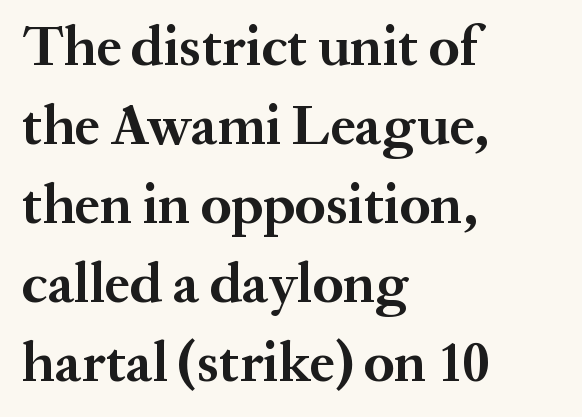
The image shows 56 px bold serif type, upright; set left-aligned, normal line spacing (1.41x), normal letter spacing, not underlined; medium stroke contrast and a medium x-height.
